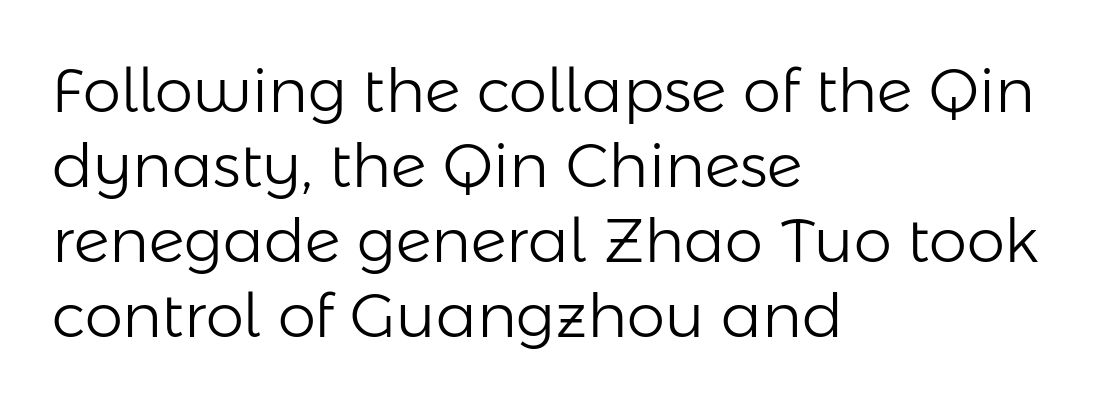
Rule under the text: the space is simply empty. The ragged edge is on the right, which tells us the setting is flush left. What kind of face is this? One without serifs — a sans. Weight: in the light-to-regular range. A typesetter would call this proportional, since set widths differ per character.
